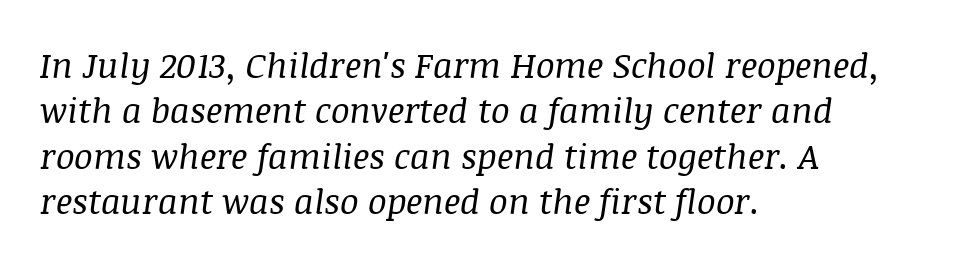
Q: Is the text bold? A: No.
Q: Is the text italic (slanted)? A: Yes, it leans right by about 8 degrees.
Q: Is the typeface a serif or a sans-serif typeface? A: Serif.
Q: Is the text underlined? A: No.
Q: How is the paragraph aligned? A: Left-aligned.
Q: Is the spacing between letters normal or unusually wide? A: Normal.
Q: Is the spacing between lines tight, normal or loose? A: Normal.
Q: Width (condensed, normal, or wide)? A: Normal.
Q: Stroke contrast? A: Medium.
Q: x-height? A: Large.
Q: Monospaced? A: No.
